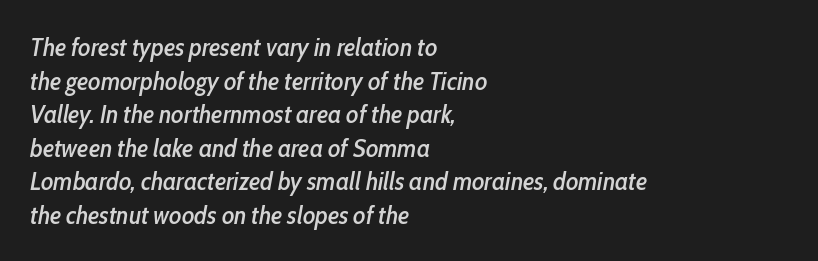
Q: Is the text italic (slanted)? A: Yes, it leans right by about 10 degrees.
Q: Is the text underlined? A: No.
Q: How is the paragraph aligned? A: Left-aligned.
Q: Is the spacing between letters normal or unusually wide? A: Normal.
Q: Is the spacing between lines tight, normal or loose? A: Normal.
